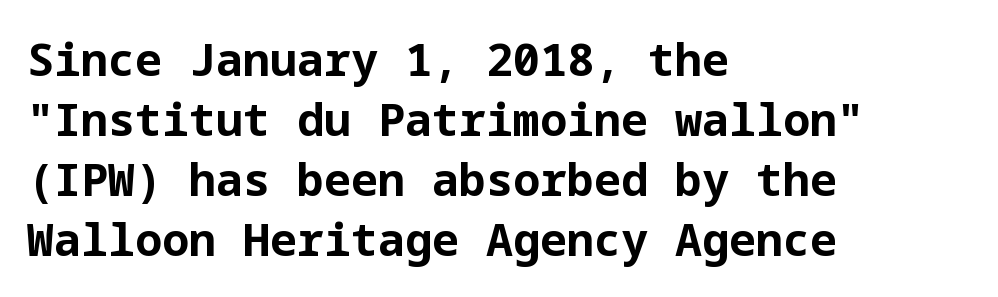
Q: Is the text bold? A: Yes.
Q: Is the text italic (slanted)? A: No, it is upright.
Q: Is the typeface a serif or a sans-serif typeface? A: Sans-serif.
Q: Is the text underlined? A: No.
Q: How is the paragraph aligned? A: Left-aligned.
Q: Is the spacing between letters normal or unusually wide? A: Normal.
Q: Is the spacing between lines tight, normal or loose? A: Normal.
Q: Width (condensed, normal, or wide)? A: Normal.
Q: Stroke contrast? A: Low.
Q: x-height? A: Medium.
